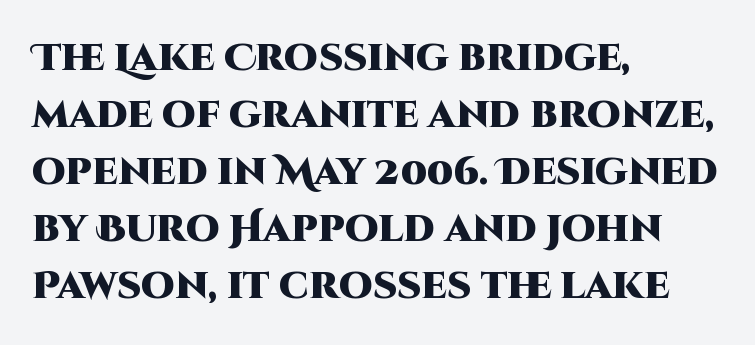
Rows of type keep a routine distance in the vertical direction. In CSS terms this would be text-align: left. The strip under each line holds only bare page. Characters remain perfectly vertical along every line. Here the designer chose a conventional face with non-uniform glyph widths.
